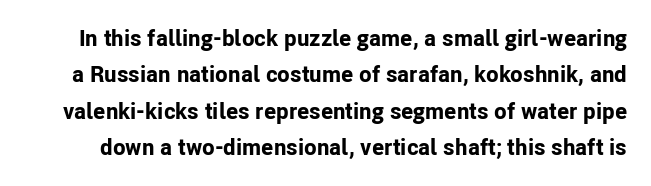
The image shows 23 px bold type, upright; set normal line spacing (1.58x), normal letter spacing, not underlined.
